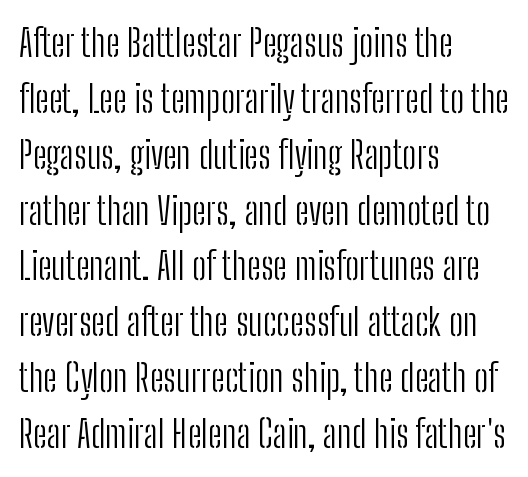
{"serif": "no", "italic": "no", "bold": "no", "weight": "light", "width": "condensed", "stroke_contrast": "low", "x_height": "medium", "monospaced": "no", "underline": "no", "align": "left", "line_spacing": "normal", "line_spacing_ratio": 1.47, "letter_spacing": "normal", "letter_spacing_em": 0.0, "glyph_px": 38}
